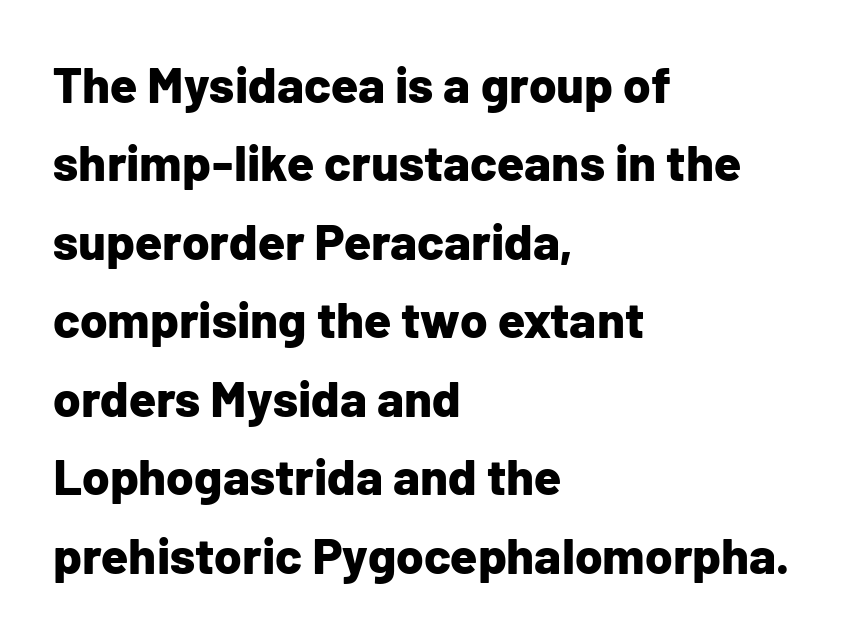
The image shows 50 px bold sans-serif type, upright; set left-aligned, normal line spacing (1.57x), normal letter spacing, not underlined; low stroke contrast and a medium x-height.
